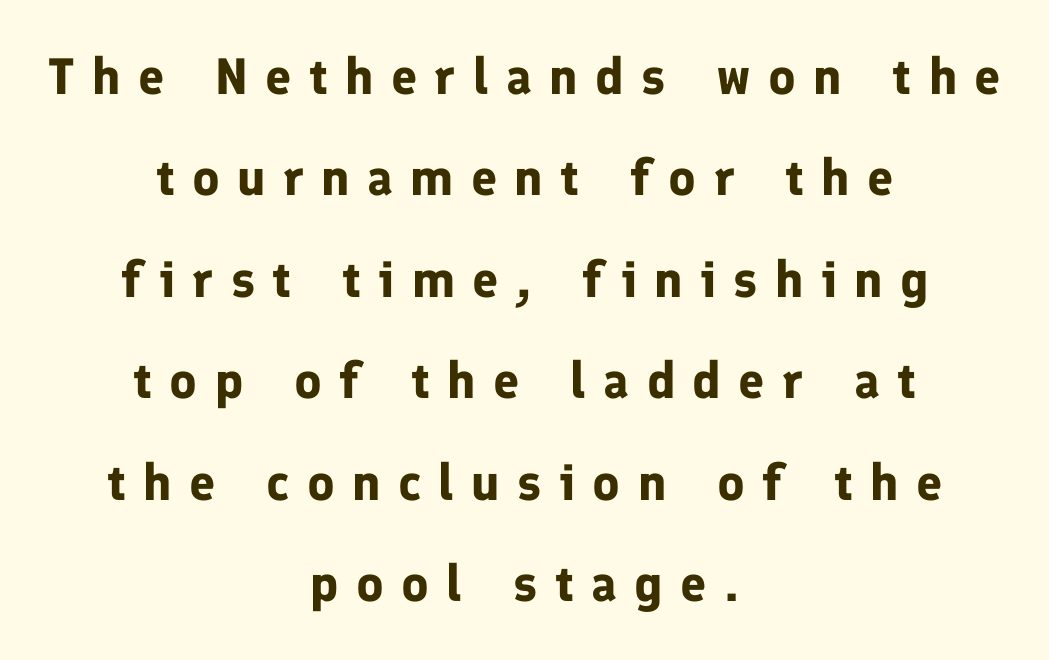
The image shows 51 px bold sans-serif type, upright; set centered, loose line spacing (1.99x), unusually wide letter spacing (+0.34 em), not underlined; low stroke contrast and a medium x-height.
